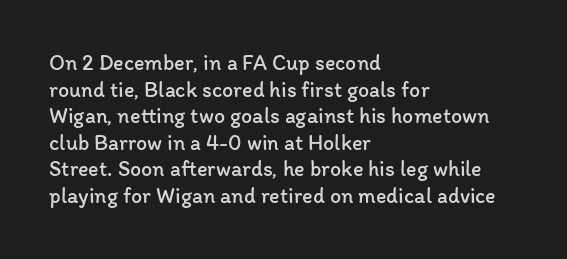
The image shows 22 px text type, upright; set left-aligned, line spacing 1.21x, normal letter spacing, not underlined.
